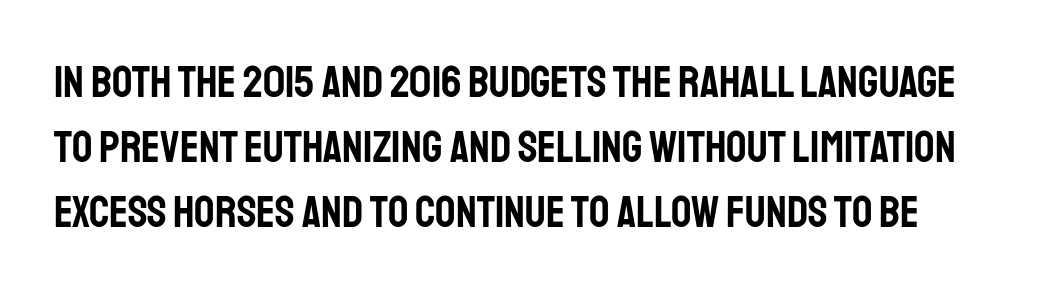
{"serif": "no", "italic": "no", "width": "condensed", "stroke_contrast": "low", "x_height": "large", "monospaced": "no", "underline": "no", "line_spacing": "normal", "line_spacing_ratio": 1.45, "letter_spacing": "normal", "letter_spacing_em": 0.0, "glyph_px": 45}
